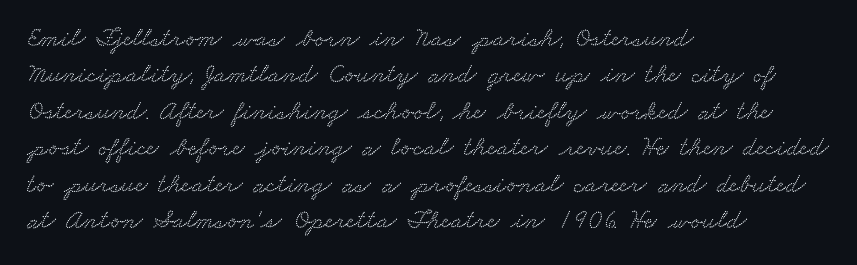
The image shows 27 px text type; set left-aligned, normal line spacing (1.35x), normal letter spacing, not underlined.
